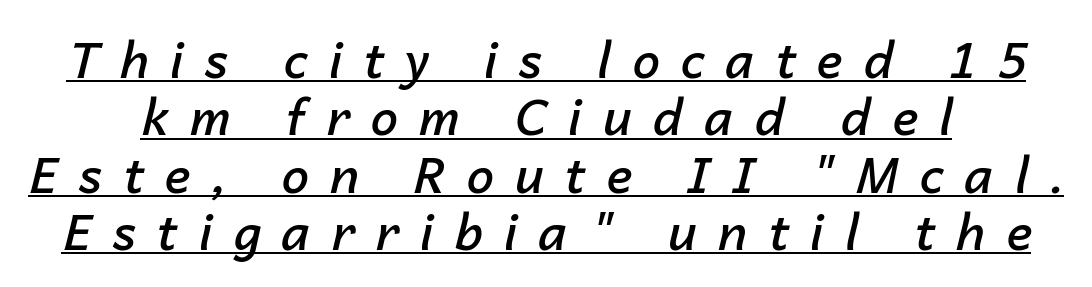
{"italic": "yes", "lean": "right", "slant_degrees": 14, "bold": "semi", "weight": "semibold", "width": "normal", "stroke_contrast": "low", "x_height": "medium", "monospaced": "no", "underline": "yes", "line_spacing_ratio": 1.17, "letter_spacing": "wide", "letter_spacing_em": 0.43, "glyph_px": 49}
